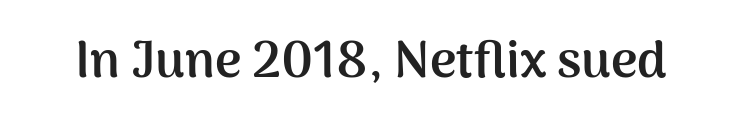
The image shows 51 px semibold sans-serif type, upright; set normal letter spacing, not underlined; medium stroke contrast and a medium x-height.
